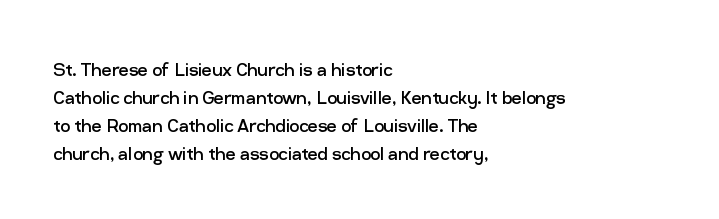
Normally led — the rows are evenly, conventionally spaced. Underlining? Definitely not there. The axis of the letterforms is exactly vertical. The passage is arranged the way most books set body copy — flush left. Default kerning and tracking; the words read as compact shapes.
